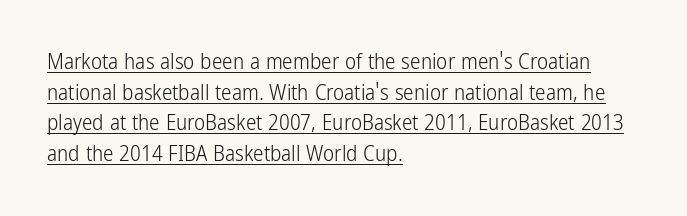
The image shows 21 px text type, upright; set left-aligned, normal line spacing (1.46x), normal letter spacing, underlined.
